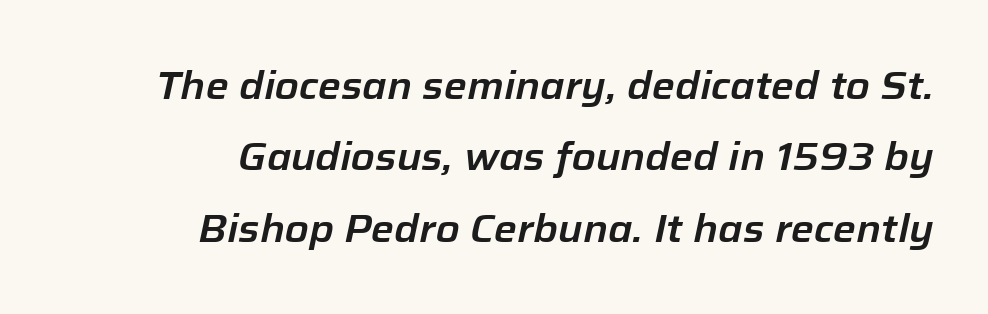
The passage shown has conventional tracking throughout. This sample is right-justified, so line beginnings fall wherever the words allow. Note the varied advance widths — an 'i' is clearly narrower than an 'm'. A typesetter would mark this as italic.
